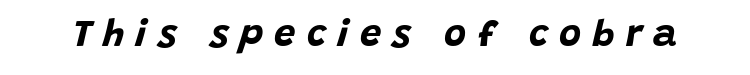
{"italic": "yes", "lean": "right", "slant_degrees": 15, "bold": "yes", "weight": "bold", "width": "normal", "stroke_contrast": "low", "x_height": "large", "monospaced": "no", "underline": "no", "letter_spacing": "wide", "letter_spacing_em": 0.29, "glyph_px": 38}
